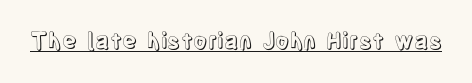
{"italic": "no", "underline": "yes", "letter_spacing": "normal", "letter_spacing_em": 0.0, "glyph_px": 22}
